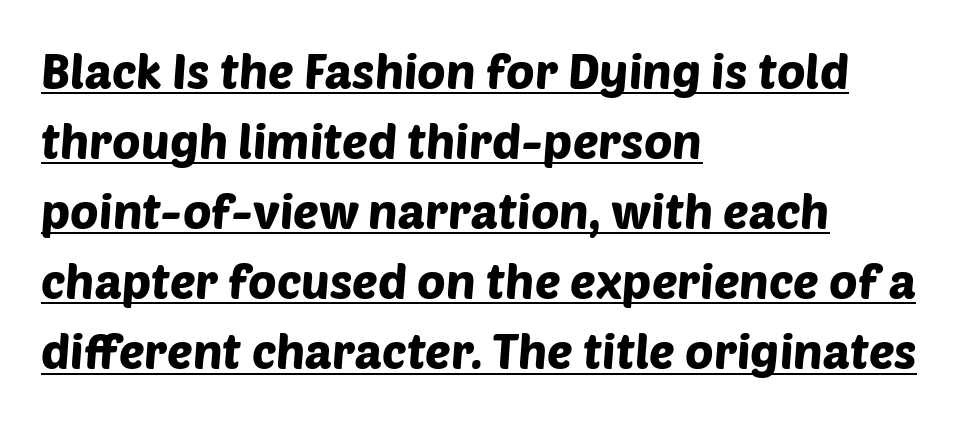
{"serif": "no", "width": "normal", "stroke_contrast": "low", "x_height": "large", "monospaced": "no", "underline": "yes", "align": "left", "line_spacing": "normal", "line_spacing_ratio": 1.46, "letter_spacing": "normal", "letter_spacing_em": 0.0, "glyph_px": 48}
